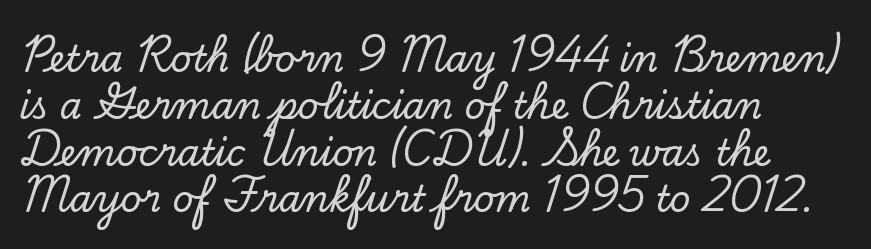
These lines are rendered in a variable-pitch font. The tracking reads as untouched default to a designer's eye. Letterform terminals end in serifs throughout the passage. Unmarked baselines from the first word to the last.
